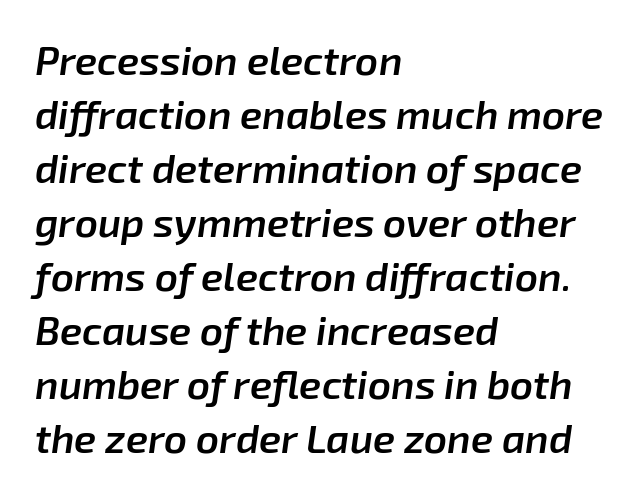
Underline: absent. Regular leading. Slanted lettering throughout. Teacher's note: observe the even left margin — that is flush-left alignment.
